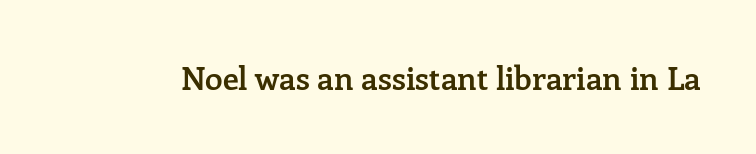
The image shows 32 px semibold serif type, upright; set normal letter spacing, not underlined; low stroke contrast and a medium x-height.
